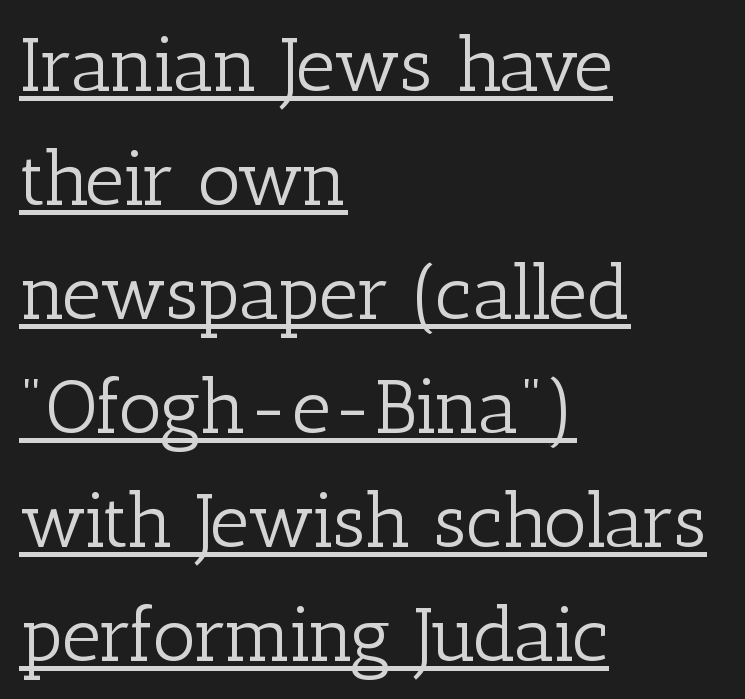
Proportional: the letters do not fall into vertical columns. Regarding leading, the lines here are spaced in the standard way. The paragraph has a hard left edge and a soft right edge. Stems and bowls with no extra thickness — not bold.
